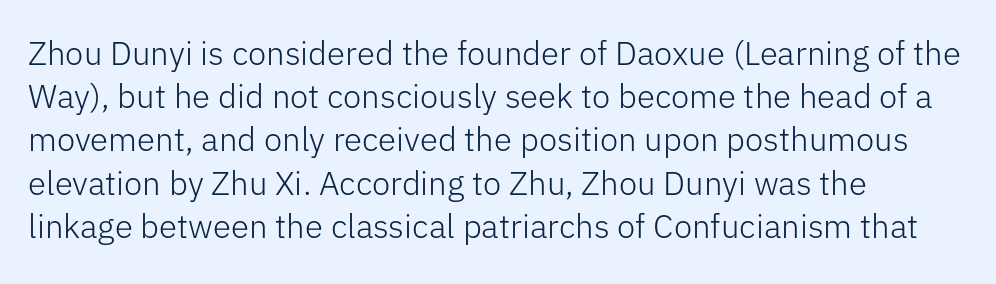
{"serif": "no", "italic": "no", "bold": "no", "weight": "light", "width": "normal", "stroke_contrast": "low", "x_height": "medium", "monospaced": "no", "underline": "no", "align": "left", "line_spacing": "normal", "line_spacing_ratio": 1.31, "letter_spacing": "normal", "letter_spacing_em": 0.0, "glyph_px": 33}
